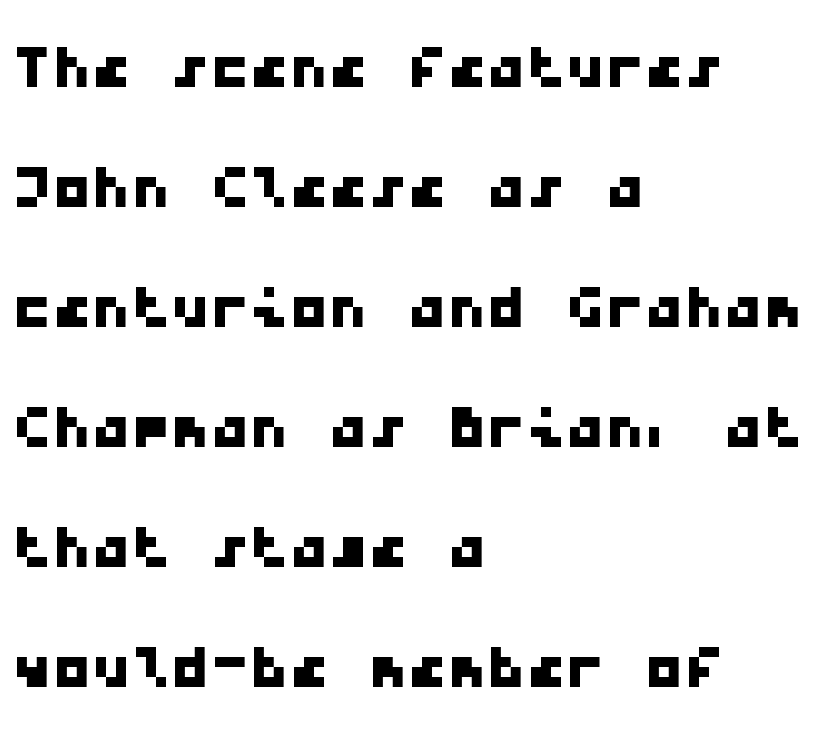
Quick note: interline space is typical. The gaps between neighbouring characters are ordinary and unremarkable. The designer went with a sans here, leaving each stem footless. Plain, unruled lines of type.
